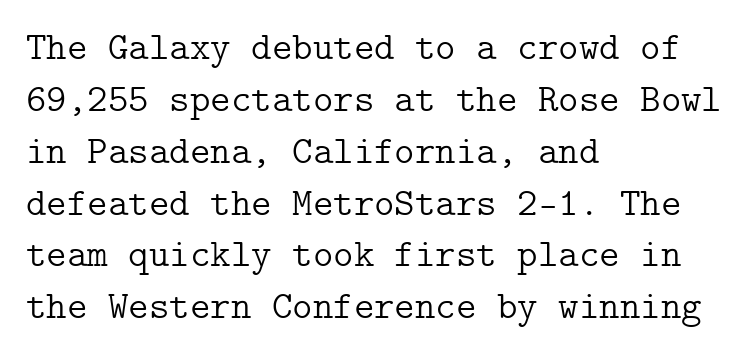
The image shows 39 px light serif type, upright; set left-aligned, normal line spacing (1.33x), normal letter spacing, not underlined; low stroke contrast and a medium x-height.
